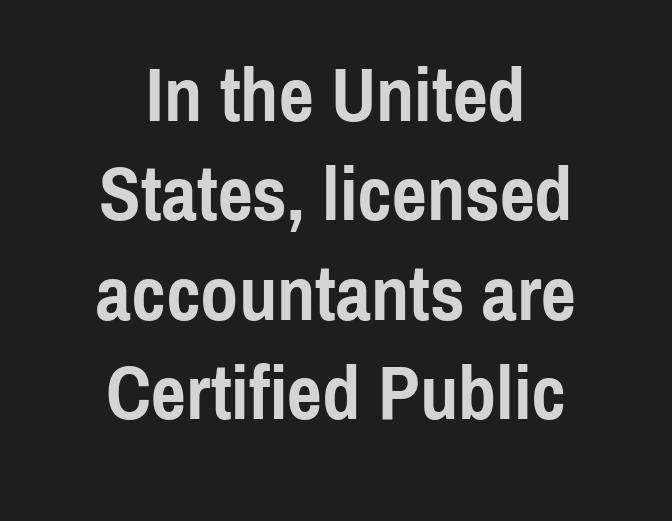
Letterform terminals end flat and unadorned throughout the passage. The glyphs are unaccompanied by any horizontal stroke below them. Weight: bold. The letters stand straight up with perfectly vertical stems.
